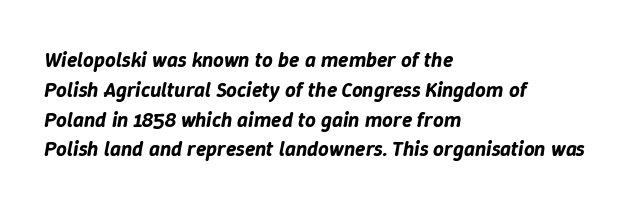
{"italic": "yes", "lean": "right", "slant_degrees": 9, "underline": "no", "align": "left", "line_spacing": "normal", "line_spacing_ratio": 1.42, "letter_spacing": "normal", "letter_spacing_em": 0.0, "glyph_px": 21}
